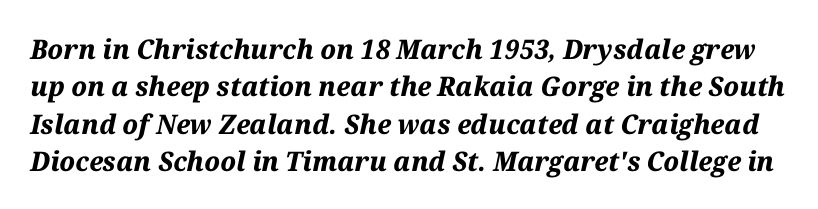
Heft: maximum for text — a bold. Leading matches the norm, producing a regular column. The foot of each line stays bare and open. You can tell it's italic because the verticals aren't actually vertical.
